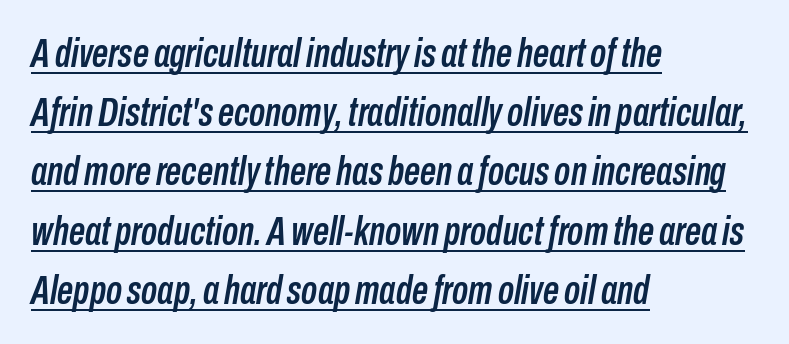
A typesetter would call this proportional, since set widths differ per character. Honestly, the underline is the first thing you notice here. Notice how the passage keeps a crisp vertical edge on the left only. These lines were composed using italics. Quick note: interline space is typical. How are the letters spaced? Ordinarily, with no added tracking.
